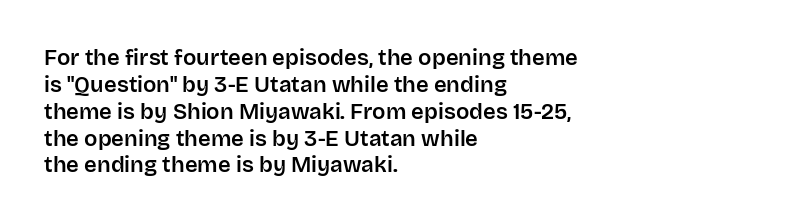
The image shows 22 px text type, upright; set left-aligned, line spacing 1.22x, normal letter spacing, not underlined.
